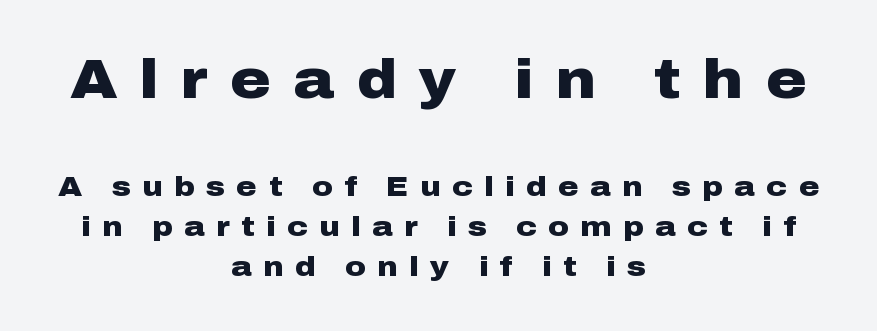
{"serif": "no", "italic": "no", "bold": "yes", "weight": "heavy", "width": "wide", "stroke_contrast": "low", "x_height": "medium", "monospaced": "no", "underline": "no", "align": "center", "line_spacing": "normal", "line_spacing_ratio": 1.42, "letter_spacing": "wide", "letter_spacing_em": 0.41, "larger_block": "first", "size_ratio": 1.96, "glyph_px": 55}
